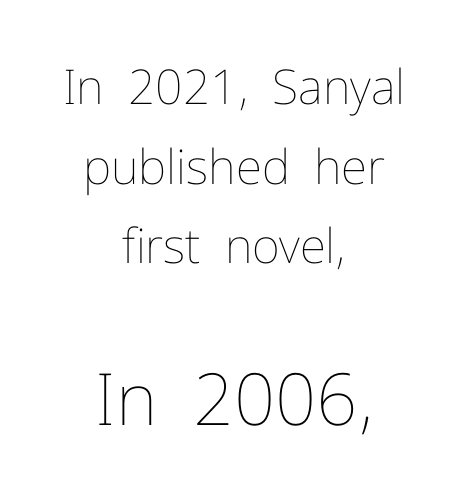
Q: Is the text bold? A: No.
Q: Is the text italic (slanted)? A: No, it is upright.
Q: Is the text underlined? A: No.
Q: How is the paragraph aligned? A: Centered.
Q: Is the spacing between letters normal or unusually wide? A: Normal.
Q: Is the spacing between lines tight, normal or loose? A: Normal.
Q: Which block of text is set in a larger size, the first (top) or the second (bottom)? A: The second (bottom) one.
Q: Width (condensed, normal, or wide)? A: Normal.
Q: Stroke contrast? A: Low.
Q: x-height? A: Medium.
Q: Monospaced? A: No.
